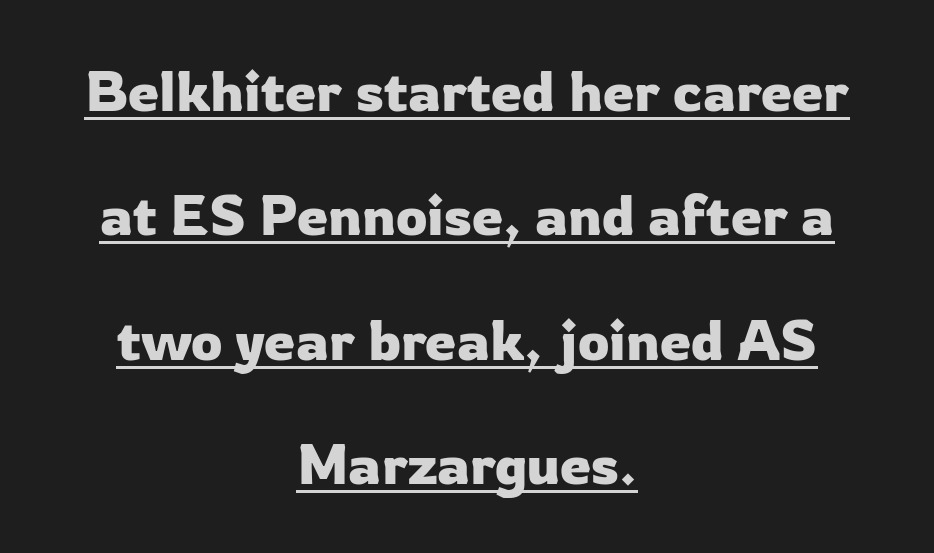
The image shows 56 px sans-serif type, upright; set centered, loose line spacing (2.22x), normal letter spacing, underlined; low stroke contrast and a medium x-height.
